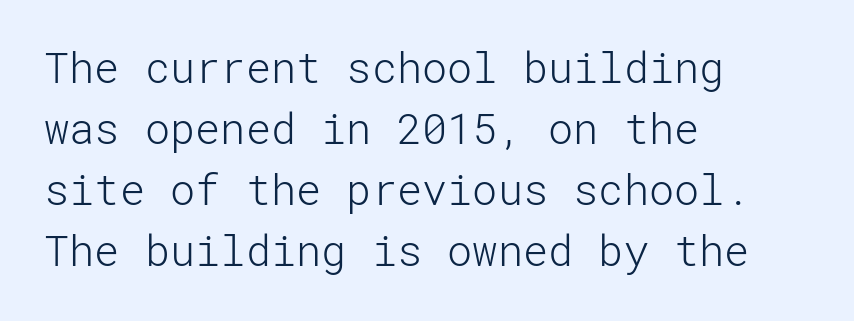
The image shows 42 px light sans-serif type, upright; set left-aligned, normal line spacing (1.45x), normal letter spacing, not underlined; low stroke contrast and a medium x-height.
